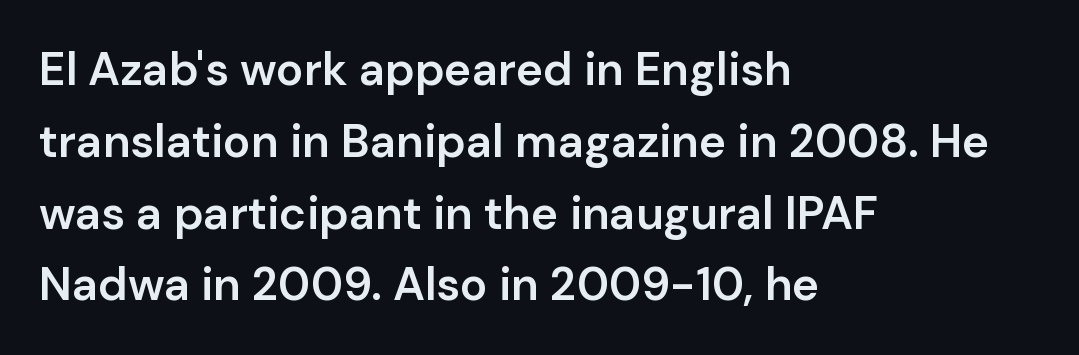
Q: Is the text bold? A: Semi-bold.
Q: Is the text italic (slanted)? A: No, it is upright.
Q: Is the typeface a serif or a sans-serif typeface? A: Sans-serif.
Q: Is the text underlined? A: No.
Q: How is the paragraph aligned? A: Left-aligned.
Q: Is the spacing between letters normal or unusually wide? A: Normal.
Q: Is the spacing between lines tight, normal or loose? A: Normal.
Q: Width (condensed, normal, or wide)? A: Normal.
Q: Stroke contrast? A: Low.
Q: x-height? A: Medium.
Q: Monospaced? A: No.
